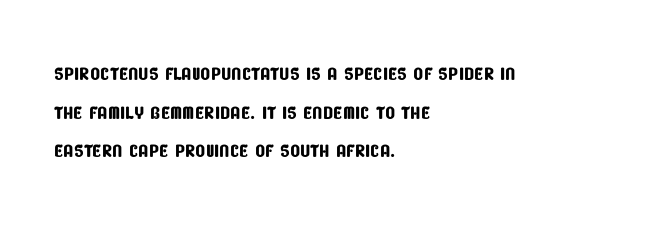
{"underline": "no", "align": "left", "line_spacing": "normal", "line_spacing_ratio": 1.49, "letter_spacing": "normal", "letter_spacing_em": 0.0, "glyph_px": 26}
